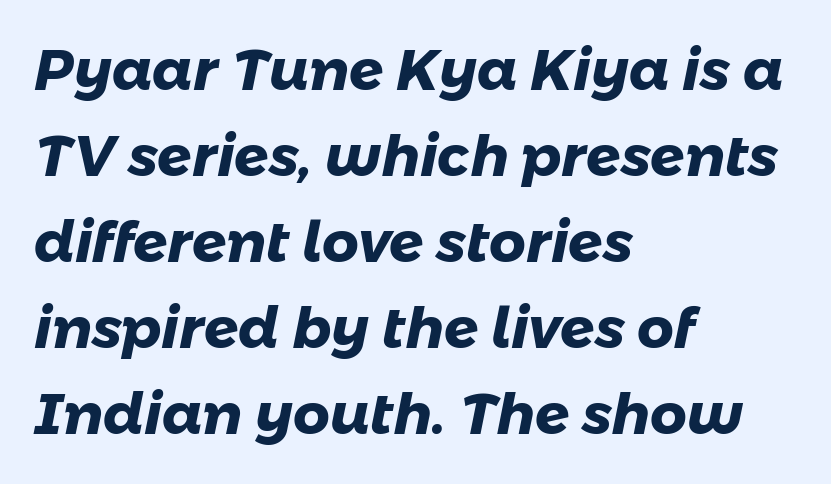
Stroke terminals: plain, sans-serif. You could not count columns in this text — the font is proportionally spaced. Layout note: lines flush left. Does the weight exceed regular? Yes, all the way to bold. Has an underline been added? It has not. Short note: letters normally spaced.
